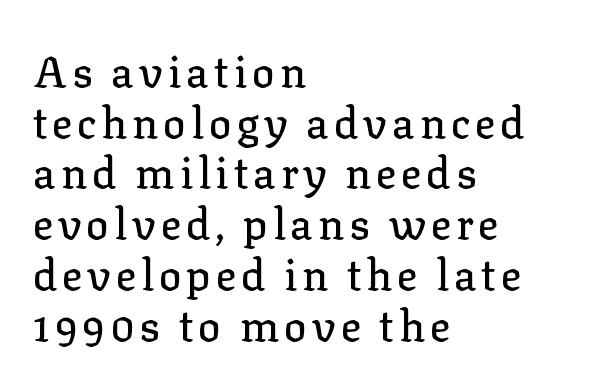
{"serif": "yes", "italic": "no", "width": "normal", "stroke_contrast": "low", "x_height": "medium", "monospaced": "no", "underline": "no", "align": "left", "line_spacing_ratio": 1.18, "glyph_px": 43}
